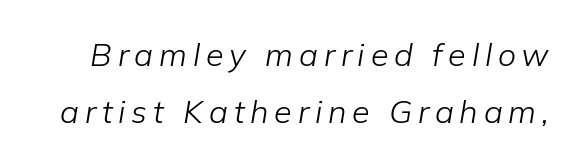
A light-to-regular cut is what we see here. The glyphs are unaccompanied by any horizontal stroke below them. Do the characters align in a grid? No, the font is proportional. The typography opts for an oblique posture over an upright one.
